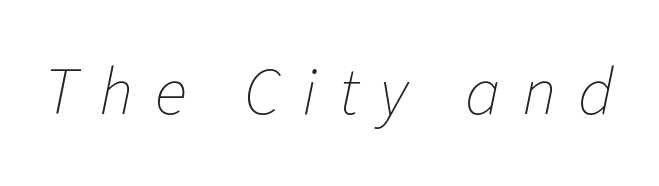
Q: Is the text bold? A: No.
Q: Is the text italic (slanted)? A: Yes, it leans right by about 11 degrees.
Q: Is the text underlined? A: No.
Q: Is the spacing between letters normal or unusually wide? A: Unusually wide.
Q: Width (condensed, normal, or wide)? A: Normal.
Q: Stroke contrast? A: Low.
Q: x-height? A: Medium.
Q: Monospaced? A: No.
